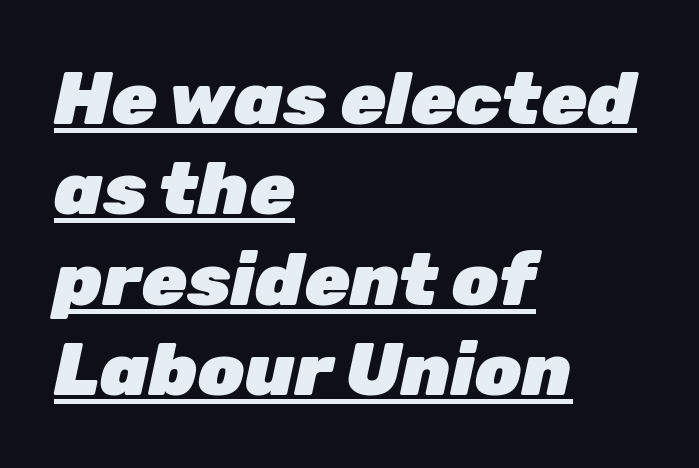
{"italic": "yes", "lean": "right", "slant_degrees": 12, "bold": "yes", "weight": "heavy", "width": "normal", "stroke_contrast": "low", "x_height": "medium", "monospaced": "no", "underline": "yes", "align": "left", "line_spacing_ratio": 1.22, "letter_spacing": "normal", "letter_spacing_em": 0.0, "glyph_px": 74}
